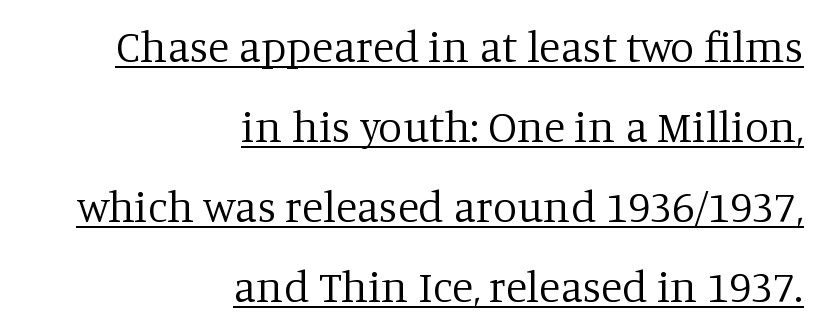
The image shows 44 px regular-weight serif type, upright; set right-aligned, line spacing 1.82x, normal letter spacing, underlined; low stroke contrast and a large x-height.
